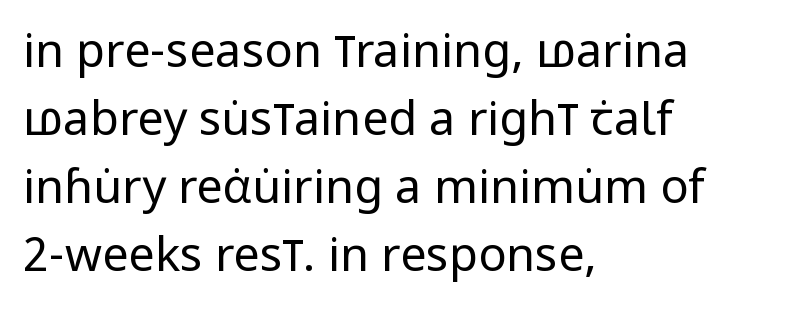
The image shows 47 px regular-weight, condensed sans-serif type, upright; set left-aligned, normal line spacing (1.45x), normal letter spacing, not underlined; low stroke contrast and a large x-height.
